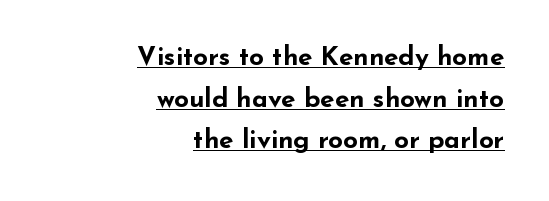
{"italic": "no", "bold": "yes", "underline": "yes", "align": "right", "line_spacing": "normal", "line_spacing_ratio": 1.6, "letter_spacing": "normal", "letter_spacing_em": 0.0, "glyph_px": 26}
